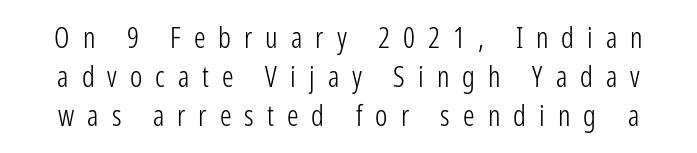
Q: Is the text bold? A: No.
Q: Is the text italic (slanted)? A: No, it is upright.
Q: Is the typeface a serif or a sans-serif typeface? A: Sans-serif.
Q: Is the text underlined? A: No.
Q: Is the spacing between letters normal or unusually wide? A: Unusually wide.
Q: Is the spacing between lines tight, normal or loose? A: Normal.
Q: Width (condensed, normal, or wide)? A: Condensed.
Q: Stroke contrast? A: Low.
Q: x-height? A: Medium.
Q: Monospaced? A: No.
